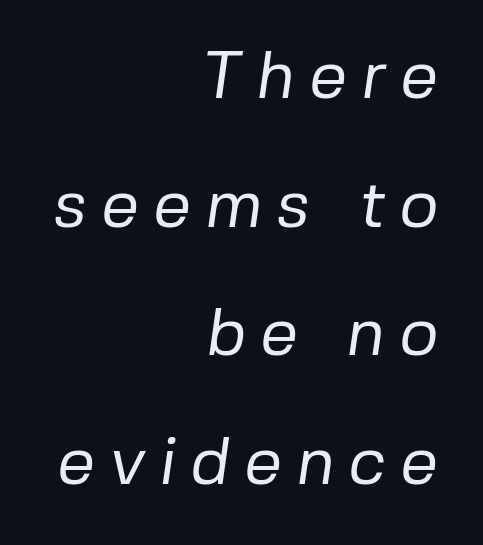
Q: Is the text bold? A: No.
Q: Is the typeface a serif or a sans-serif typeface? A: Sans-serif.
Q: Is the text underlined? A: No.
Q: How is the paragraph aligned? A: Right-aligned.
Q: Is the spacing between letters normal or unusually wide? A: Unusually wide.
Q: Is the spacing between lines tight, normal or loose? A: Loose.
Q: Width (condensed, normal, or wide)? A: Normal.
Q: Stroke contrast? A: Low.
Q: x-height? A: Medium.
Q: Monospaced? A: No.
